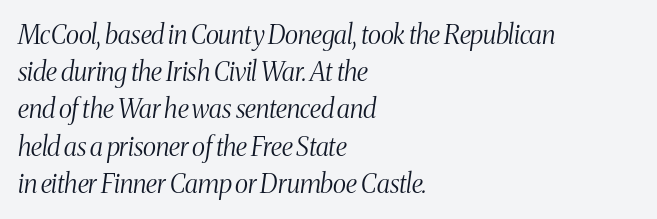
Beneath every word, the page is bare. Line starts are locked; line ends wander. Horizontal bands of white between lines are of average thickness. Letters have the restrained weight of plain body copy at most. The letters are slanted; this is an italic face. Glyph-to-glyph distance matches everyday printed text.
